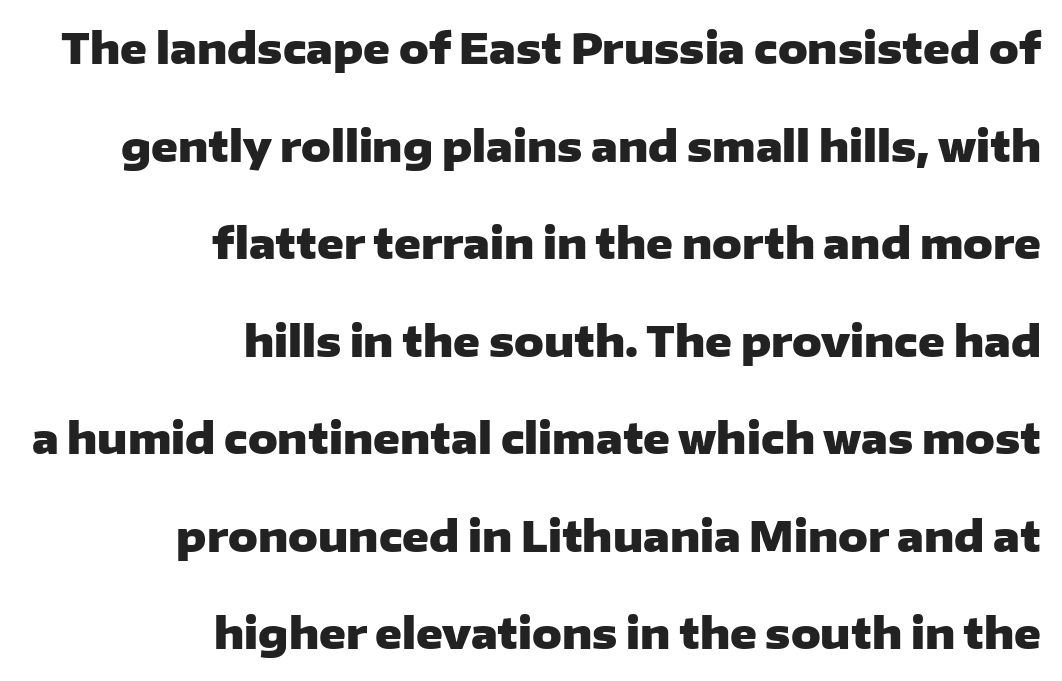
{"serif": "no", "italic": "no", "bold": "yes", "weight": "heavy", "width": "wide", "stroke_contrast": "low", "x_height": "medium", "monospaced": "no", "underline": "no", "align": "right", "line_spacing": "loose", "line_spacing_ratio": 2.38, "letter_spacing": "normal", "letter_spacing_em": 0.0, "glyph_px": 41}
